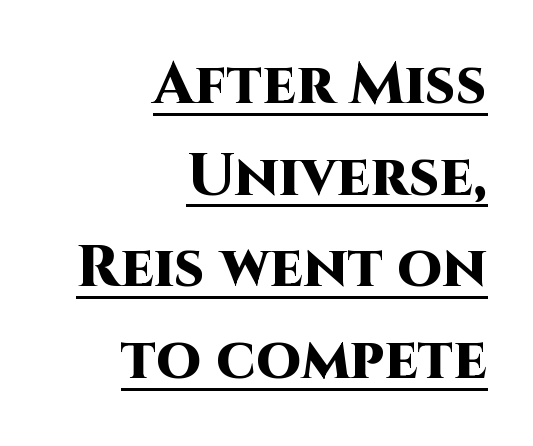
Q: Is the text bold? A: Yes.
Q: Is the text italic (slanted)? A: No, it is upright.
Q: Is the typeface a serif or a sans-serif typeface? A: Sans-serif.
Q: Is the text underlined? A: Yes.
Q: How is the paragraph aligned? A: Right-aligned.
Q: Is the spacing between letters normal or unusually wide? A: Normal.
Q: Is the spacing between lines tight, normal or loose? A: Normal.
Q: Width (condensed, normal, or wide)? A: Normal.
Q: Stroke contrast? A: High.
Q: x-height? A: Large.
Q: Monospaced? A: No.
